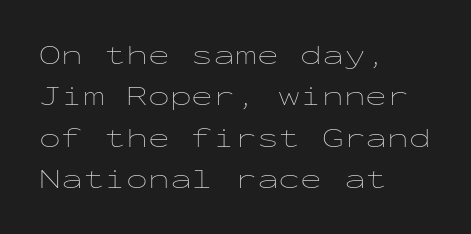
Q: Is the text bold? A: No.
Q: Is the text italic (slanted)? A: No, it is upright.
Q: Is the text underlined? A: No.
Q: How is the paragraph aligned? A: Left-aligned.
Q: Is the spacing between letters normal or unusually wide? A: Normal.
Q: Is the spacing between lines tight, normal or loose? A: Normal.
Q: Width (condensed, normal, or wide)? A: Wide.
Q: Stroke contrast? A: Low.
Q: x-height? A: Medium.
Q: Monospaced? A: Yes.
